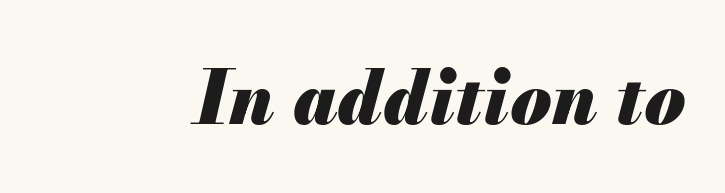
Stroke thickness is high; the sample reads as a true bold. The whole block is typeset with a tilt. Descender tails drop into unmarked territory. Is this a fixed-width face? No — the glyphs have proportional, varying widths. Each word holds together tightly as a unit, with standard inter-letter gaps.
